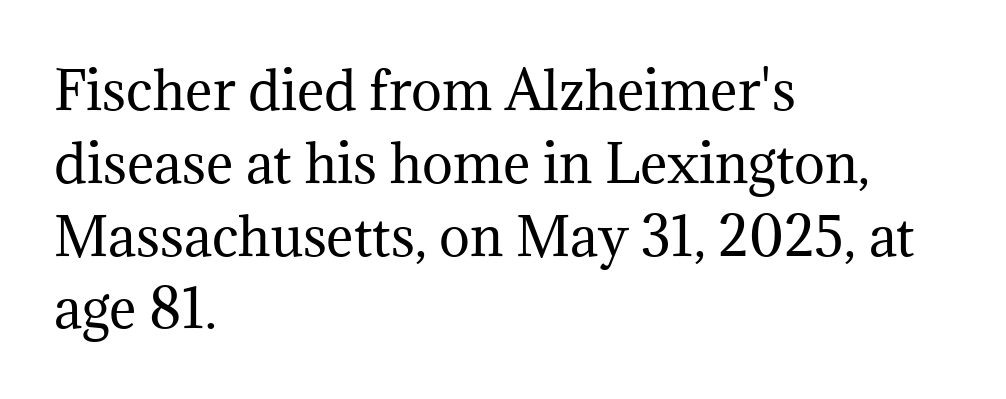
{"serif": "yes", "italic": "no", "bold": "no", "weight": "regular", "width": "normal", "stroke_contrast": "medium", "x_height": "medium", "monospaced": "no", "underline": "no", "align": "left", "line_spacing": "normal", "line_spacing_ratio": 1.4, "letter_spacing": "normal", "letter_spacing_em": 0.0, "glyph_px": 52}
